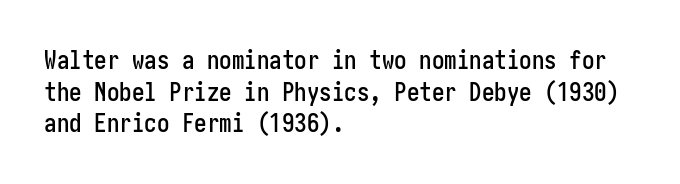
Q: Is the text italic (slanted)? A: No, it is upright.
Q: Is the text underlined? A: No.
Q: How is the paragraph aligned? A: Left-aligned.
Q: Is the spacing between letters normal or unusually wide? A: Normal.
Q: Is the spacing between lines tight, normal or loose? A: Normal.
